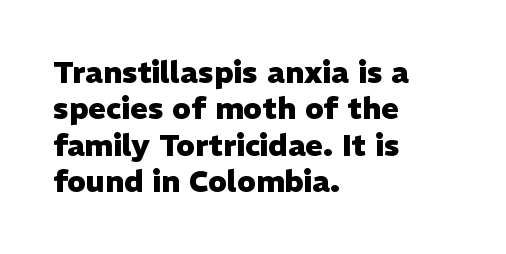
{"serif": "no", "italic": "no", "bold": "yes", "weight": "heavy", "width": "normal", "stroke_contrast": "low", "x_height": "medium", "monospaced": "no", "underline": "no", "align": "left", "line_spacing_ratio": 1.21, "letter_spacing": "normal", "letter_spacing_em": 0.0, "glyph_px": 30}
